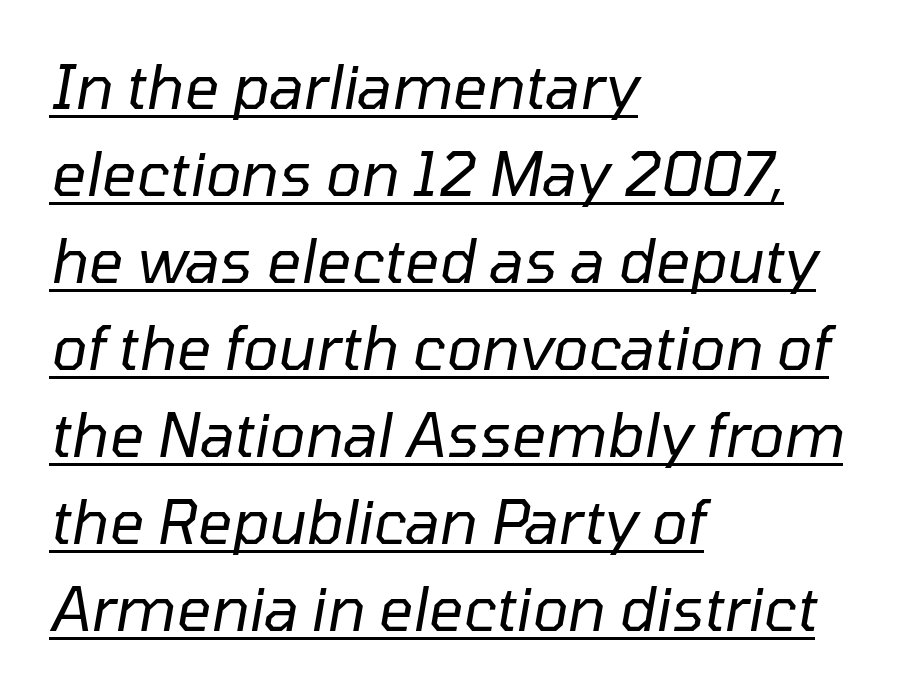
All the whitespace from short lines collects on the right. Emphasis is given by a line drawn under the lettering. In terms of posture, this sample is oblique. Letters have the restrained weight of plain body copy at most.
